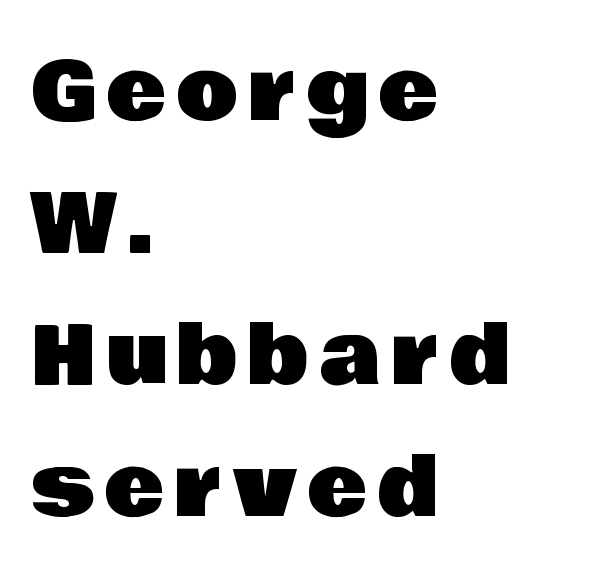
Nope, not italic — everything's standing straight. Here the designer chose a conventional face with non-uniform glyph widths. The space directly below the letters is spotless. Successive baselines arrive at the customary interval. The typeface chosen for these lines omits serifs.
